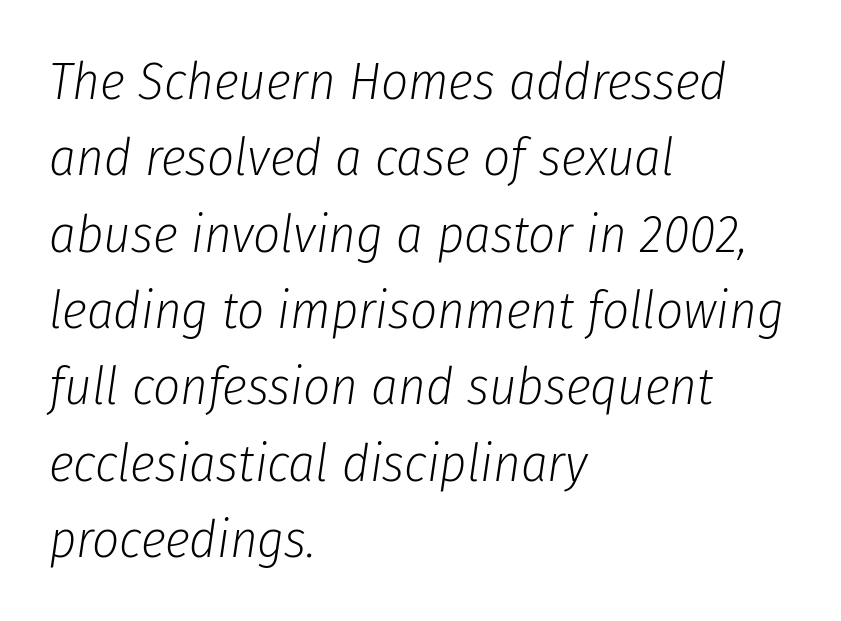
Q: Is the text bold? A: No.
Q: Is the text italic (slanted)? A: Yes, it leans right by about 8 degrees.
Q: Is the text underlined? A: No.
Q: How is the paragraph aligned? A: Left-aligned.
Q: Is the spacing between letters normal or unusually wide? A: Normal.
Q: Is the spacing between lines tight, normal or loose? A: Normal.
Q: Width (condensed, normal, or wide)? A: Condensed.
Q: Stroke contrast? A: Low.
Q: x-height? A: Medium.
Q: Monospaced? A: No.
